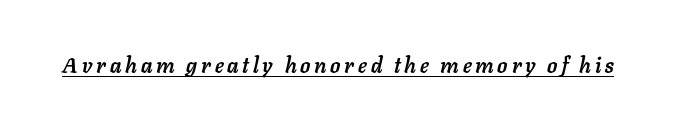
Q: Is the text bold? A: Yes.
Q: Is the text italic (slanted)? A: Yes, it leans right by about 11 degrees.
Q: Is the text underlined? A: Yes.
